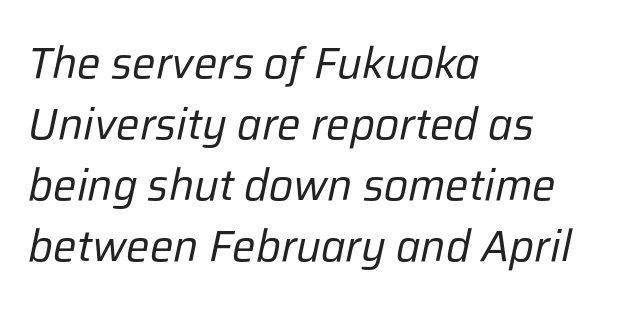
{"italic": "yes", "lean": "right", "slant_degrees": 12, "bold": "no", "weight": "regular", "width": "normal", "stroke_contrast": "low", "x_height": "medium", "monospaced": "no", "underline": "no", "align": "left", "line_spacing": "normal", "line_spacing_ratio": 1.39, "letter_spacing": "normal", "letter_spacing_em": 0.0, "glyph_px": 44}
